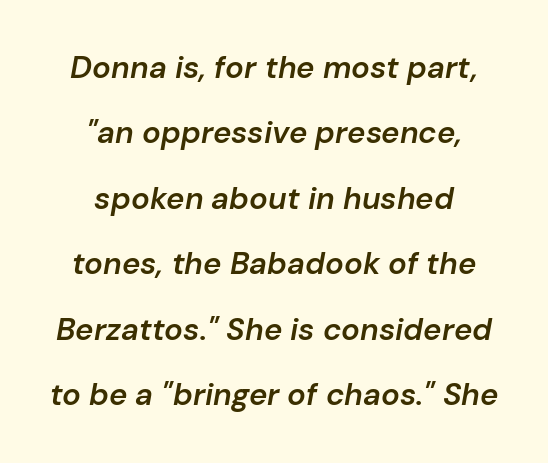
{"italic": "yes", "lean": "right", "slant_degrees": 10, "bold": "semi", "weight": "semibold", "width": "normal", "stroke_contrast": "low", "x_height": "medium", "monospaced": "no", "underline": "no", "align": "center", "line_spacing": "loose", "line_spacing_ratio": 2.11, "letter_spacing": "normal", "letter_spacing_em": 0.0, "glyph_px": 31}
